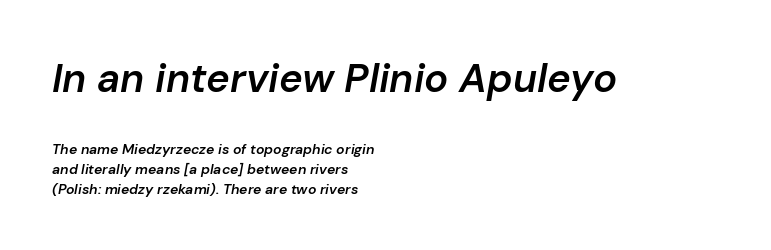
This rendering features lettering with no underline. Block one is the big one; block two sits smaller underneath. Notice how the stems are inclined rather than vertical — that's the hallmark of italics. Does the leading feel generous? No, just average. You could call the tracking neutral — neither tight nor loose.
